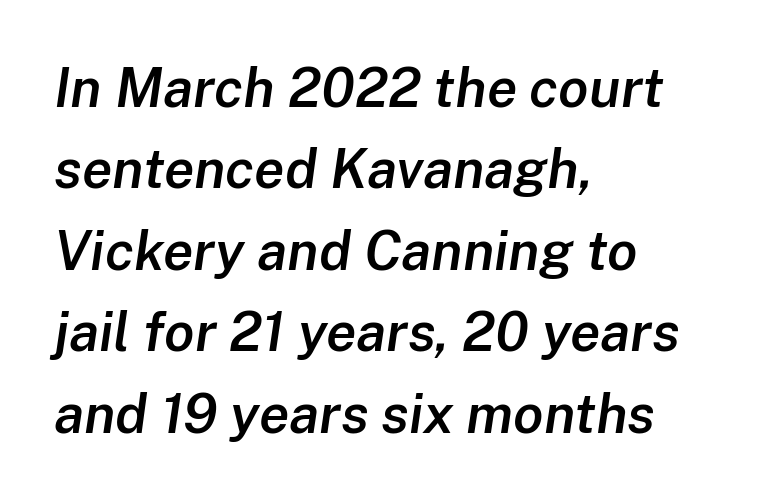
Q: Is the text bold? A: Semi-bold.
Q: Is the text italic (slanted)? A: Yes, it leans right by about 8 degrees.
Q: Is the text underlined? A: No.
Q: How is the paragraph aligned? A: Left-aligned.
Q: Is the spacing between letters normal or unusually wide? A: Normal.
Q: Is the spacing between lines tight, normal or loose? A: Normal.
Q: Width (condensed, normal, or wide)? A: Normal.
Q: Stroke contrast? A: Low.
Q: x-height? A: Medium.
Q: Monospaced? A: No.
